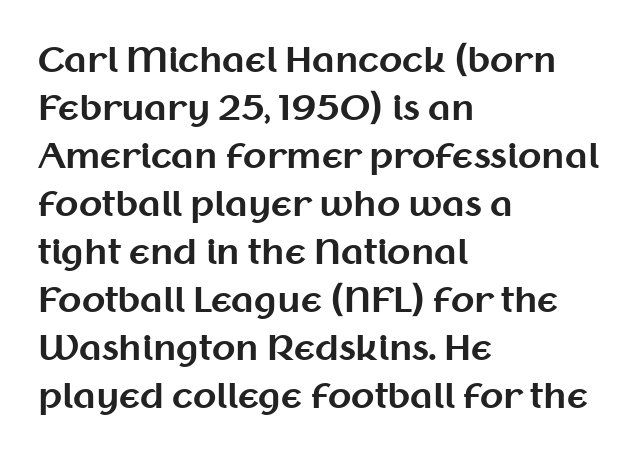
The image shows 34 px bold sans-serif type, upright; set left-aligned, normal line spacing (1.41x), normal letter spacing, not underlined; medium stroke contrast and a medium x-height.
